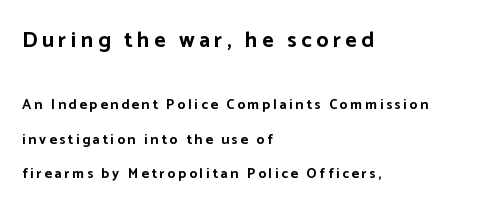
Q: Is the text bold? A: Yes.
Q: Is the text italic (slanted)? A: No, it is upright.
Q: Is the text underlined? A: No.
Q: How is the paragraph aligned? A: Left-aligned.
Q: Is the spacing between letters normal or unusually wide? A: Unusually wide.
Q: Is the spacing between lines tight, normal or loose? A: Loose.
Q: Which block of text is set in a larger size, the first (top) or the second (bottom)? A: The first (top) one.
